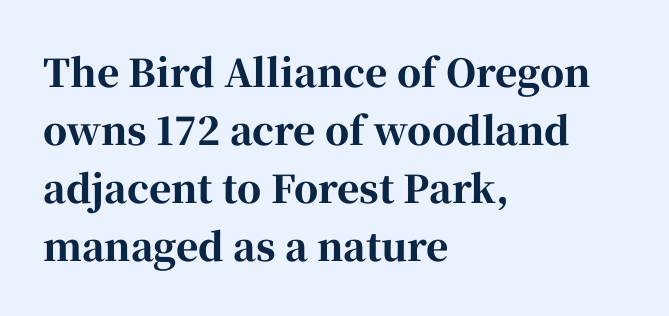
These lines were composed using upright roman letters. If you drew a ruler down the left edge, every line would touch it. Yep, those are serifs on the letters. Think of a printed novel: that variable character pitch is what you see here. You'd pick this weight for a headline — it's a proper bold. Characters follow at the spacing the type designer built in.
